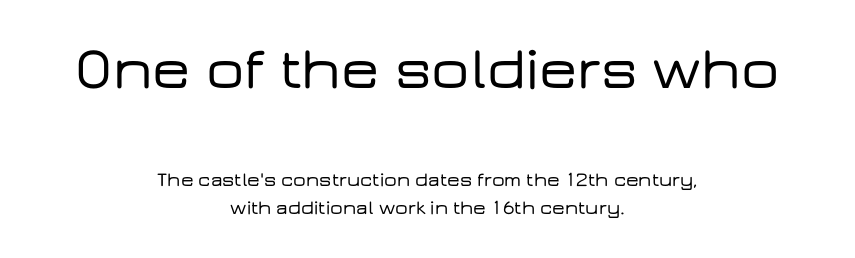
Q: Is the text italic (slanted)? A: No, it is upright.
Q: Is the typeface a serif or a sans-serif typeface? A: Sans-serif.
Q: Is the text underlined? A: No.
Q: How is the paragraph aligned? A: Centered.
Q: Is the spacing between letters normal or unusually wide? A: Normal.
Q: Is the spacing between lines tight, normal or loose? A: Normal.
Q: Which block of text is set in a larger size, the first (top) or the second (bottom)? A: The first (top) one.
Q: Width (condensed, normal, or wide)? A: Wide.
Q: Stroke contrast? A: Low.
Q: x-height? A: Medium.
Q: Monospaced? A: No.
